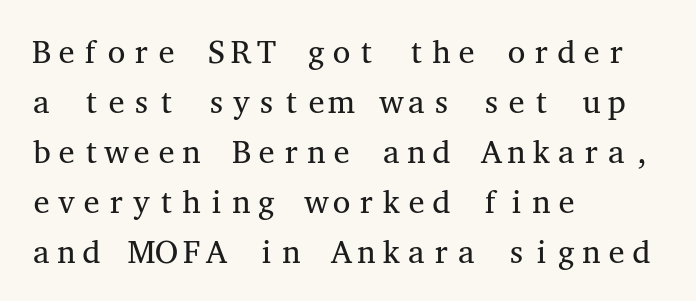
{"serif": "yes", "italic": "no", "bold": "no", "weight": "regular", "width": "wide", "stroke_contrast": "medium", "x_height": "medium", "monospaced": "yes", "underline": "no", "align": "left", "line_spacing": "normal", "line_spacing_ratio": 1.56, "letter_spacing": "normal", "letter_spacing_em": 0.0, "glyph_px": 32}
